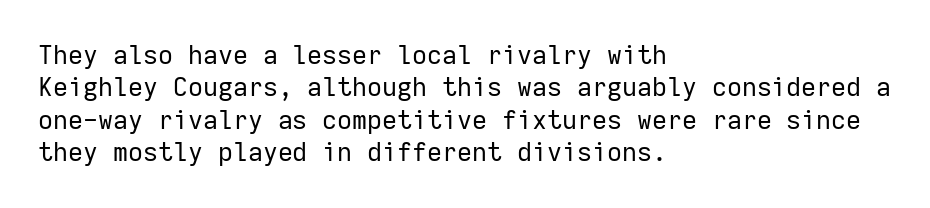
The image shows 26 px text type, upright; set left-aligned, normal line spacing (1.25x), normal letter spacing, not underlined.
